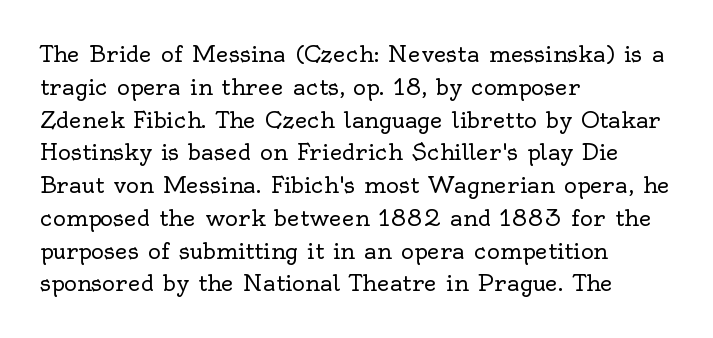
Descender tails drop into unmarked territory. Vertically, the passage feels balanced, rows spaced as you'd expect. The typesetter chose a ragged-right arrangement here. The typography opts for an upright posture over an oblique one. The rendering keeps characters at their native spacing. Stroke mass is kept to a normal reading level or below.
